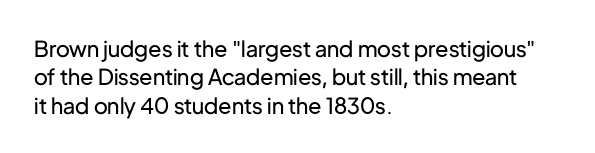
Q: Is the text bold? A: No.
Q: Is the text italic (slanted)? A: No, it is upright.
Q: Is the text underlined? A: No.
Q: How is the paragraph aligned? A: Left-aligned.
Q: Is the spacing between letters normal or unusually wide? A: Normal.
Q: Is the spacing between lines tight, normal or loose? A: Normal.
